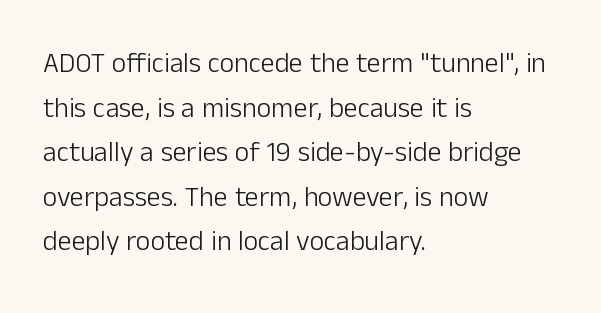
One glance says typical: line gaps are just what's usual. Layout note: lines flush left. I'd call this a sans setting — the letters go barefoot. Check the space under the baseline: it is left empty.
